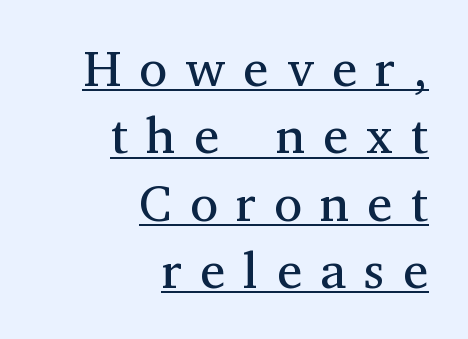
Q: Is the text bold? A: No.
Q: Is the text italic (slanted)? A: No, it is upright.
Q: Is the typeface a serif or a sans-serif typeface? A: Serif.
Q: Is the text underlined? A: Yes.
Q: How is the paragraph aligned? A: Right-aligned.
Q: Is the spacing between letters normal or unusually wide? A: Unusually wide.
Q: Is the spacing between lines tight, normal or loose? A: Normal.
Q: Width (condensed, normal, or wide)? A: Normal.
Q: Stroke contrast? A: Medium.
Q: x-height? A: Medium.
Q: Monospaced? A: No.
